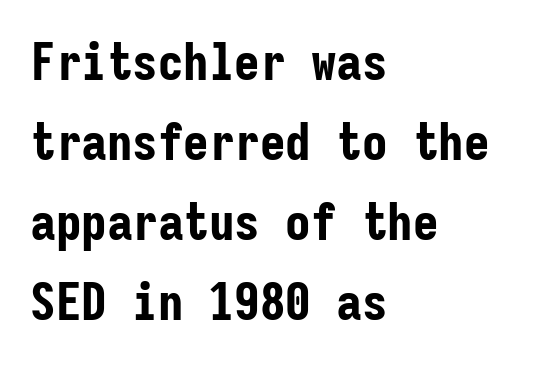
The image shows 51 px bold, condensed sans-serif type, upright, monospaced; set left-aligned, normal line spacing (1.57x), normal letter spacing, not underlined; low stroke contrast and a medium x-height.
